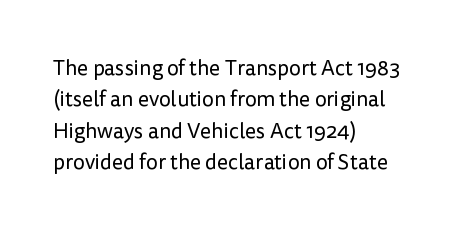
Q: Is the text bold? A: No.
Q: Is the text italic (slanted)? A: No, it is upright.
Q: Is the text underlined? A: No.
Q: How is the paragraph aligned? A: Left-aligned.
Q: Is the spacing between letters normal or unusually wide? A: Normal.
Q: Is the spacing between lines tight, normal or loose? A: Normal.
